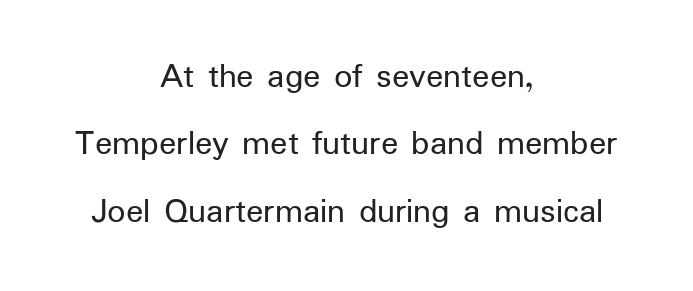
The image shows 36 px regular-weight sans-serif type, upright; set centered, line spacing 1.87x, normal letter spacing, not underlined; low stroke contrast and a medium x-height.
